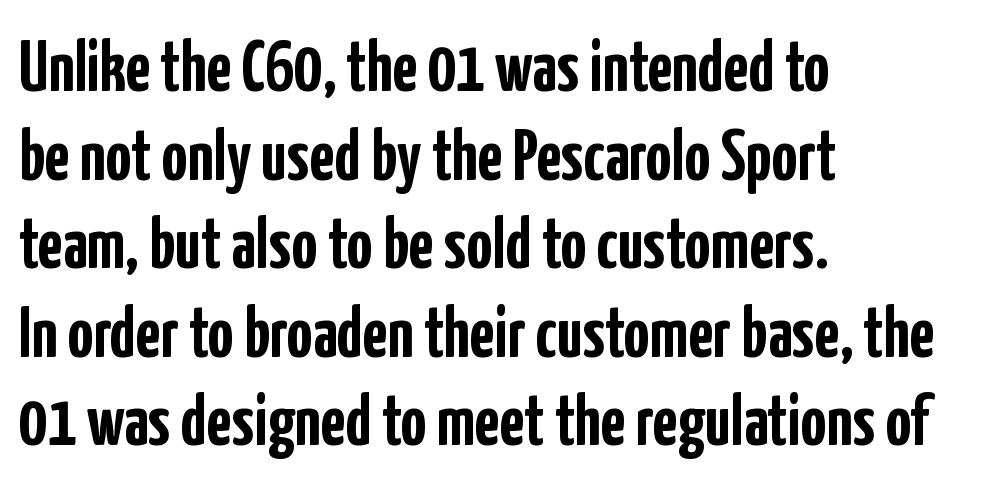
{"serif": "no", "italic": "no", "bold": "yes", "weight": "semibold", "width": "condensed", "stroke_contrast": "low", "x_height": "medium", "monospaced": "no", "underline": "no", "align": "left", "line_spacing_ratio": 1.23, "letter_spacing": "normal", "letter_spacing_em": 0.0, "glyph_px": 72}
